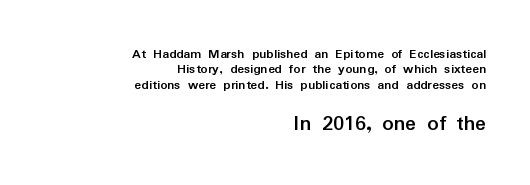
{"italic": "no", "bold": "yes", "underline": "no", "align": "right", "line_spacing": "tight", "line_spacing_ratio": 1.1, "letter_spacing": "normal", "letter_spacing_em": 0.0, "larger_block": "second", "size_ratio": 1.57, "glyph_px": 22}
